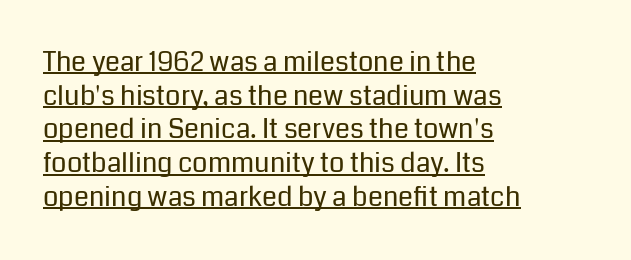
Q: Is the text bold? A: No.
Q: Is the text italic (slanted)? A: No, it is upright.
Q: Is the text underlined? A: Yes.
Q: How is the paragraph aligned? A: Left-aligned.
Q: Is the spacing between letters normal or unusually wide? A: Normal.
Q: Is the spacing between lines tight, normal or loose? A: Normal.
